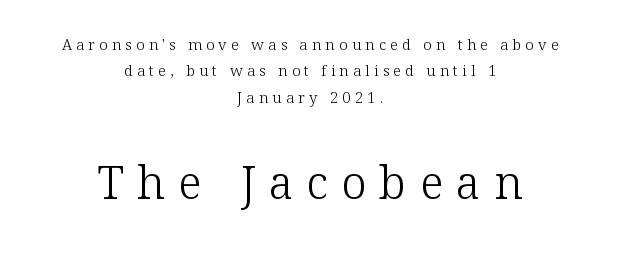
These glyphs show unthickened strokes, regular width or finer. Quick note: not italic, upright. Check under the words: just untouched page. Neither beginnings nor endings align; midpoints do. Each letter's strokes conclude with small projecting serifs.
